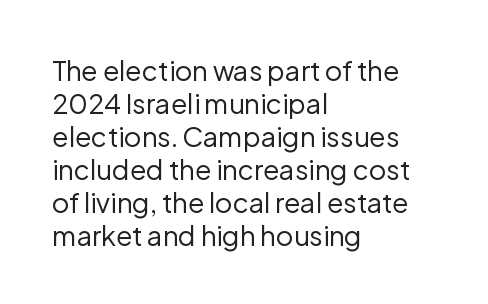
{"italic": "no", "bold": "no", "underline": "no", "align": "left", "line_spacing_ratio": 1.22, "letter_spacing": "normal", "letter_spacing_em": 0.0, "glyph_px": 27}
